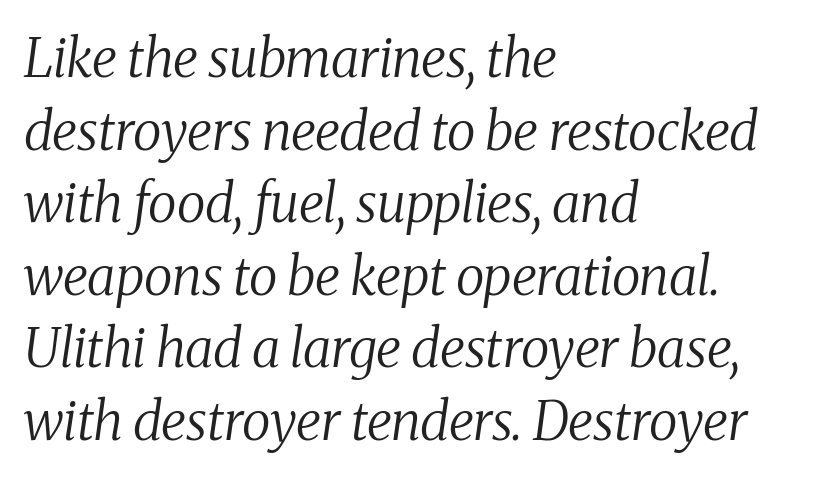
Q: Is the text bold? A: No.
Q: Is the text italic (slanted)? A: Yes, it leans right by about 8 degrees.
Q: Is the typeface a serif or a sans-serif typeface? A: Serif.
Q: Is the text underlined? A: No.
Q: How is the paragraph aligned? A: Left-aligned.
Q: Is the spacing between letters normal or unusually wide? A: Normal.
Q: Is the spacing between lines tight, normal or loose? A: Normal.
Q: Width (condensed, normal, or wide)? A: Normal.
Q: Stroke contrast? A: Medium.
Q: x-height? A: Medium.
Q: Monospaced? A: No.
